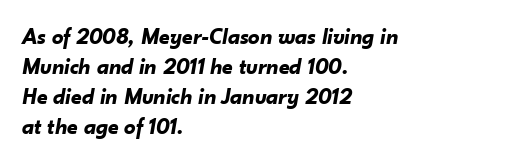
{"italic": "yes", "lean": "right", "slant_degrees": 10, "bold": "yes", "underline": "no", "align": "left", "line_spacing": "normal", "line_spacing_ratio": 1.31, "letter_spacing": "normal", "letter_spacing_em": 0.0, "glyph_px": 23}
